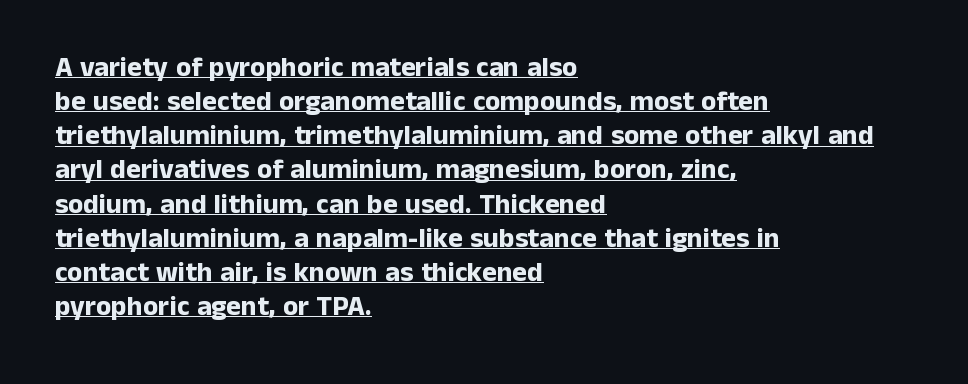
{"serif": "no", "italic": "no", "bold": "yes", "weight": "bold", "width": "normal", "stroke_contrast": "low", "x_height": "medium", "monospaced": "no", "underline": "yes", "align": "left", "line_spacing_ratio": 1.22, "letter_spacing": "normal", "letter_spacing_em": 0.0, "glyph_px": 28}
